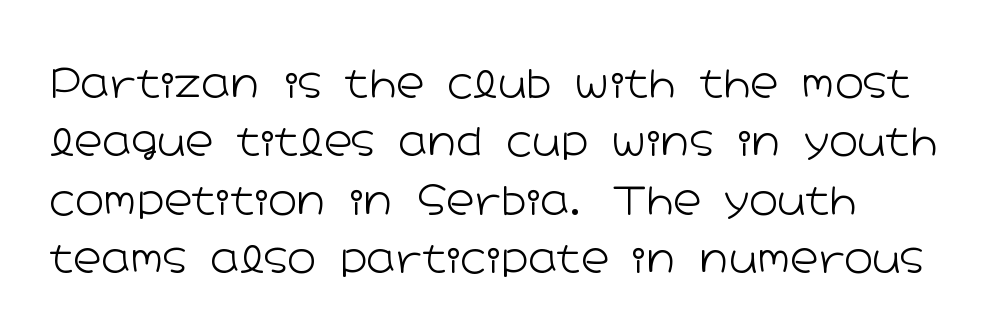
{"serif": "no", "italic": "no", "bold": "no", "weight": "light", "width": "wide", "stroke_contrast": "low", "x_height": "medium", "monospaced": "no", "underline": "no", "align": "left", "line_spacing": "normal", "line_spacing_ratio": 1.5, "letter_spacing": "normal", "letter_spacing_em": 0.0, "glyph_px": 39}
